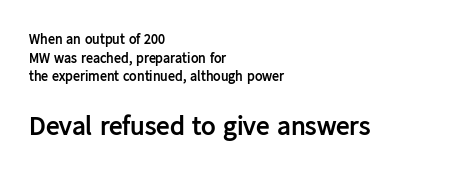
Q: Is the text bold? A: Yes.
Q: Is the text italic (slanted)? A: No, it is upright.
Q: Is the text underlined? A: No.
Q: How is the paragraph aligned? A: Left-aligned.
Q: Is the spacing between letters normal or unusually wide? A: Normal.
Q: Is the spacing between lines tight, normal or loose? A: Normal.
Q: Which block of text is set in a larger size, the first (top) or the second (bottom)? A: The second (bottom) one.
